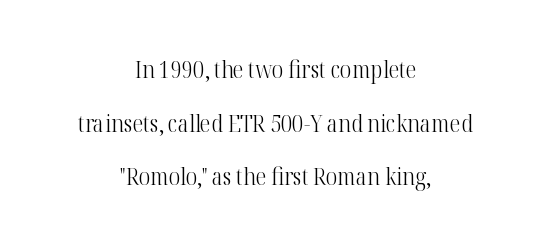
If you drew a line through each stem, it would be perfectly vertical. Quick note: interline space is abundant. A bare baseline throughout the passage. What stands out about the letter spacing? Nothing — it is the standard amount.
